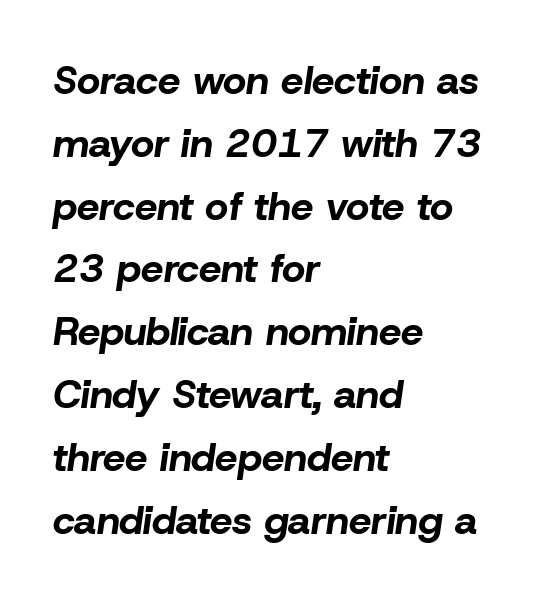
{"italic": "yes", "lean": "right", "slant_degrees": 8, "bold": "yes", "weight": "bold", "width": "normal", "stroke_contrast": "low", "x_height": "medium", "monospaced": "no", "underline": "no", "align": "left", "line_spacing": "normal", "line_spacing_ratio": 1.57, "letter_spacing": "normal", "letter_spacing_em": 0.0, "glyph_px": 40}
